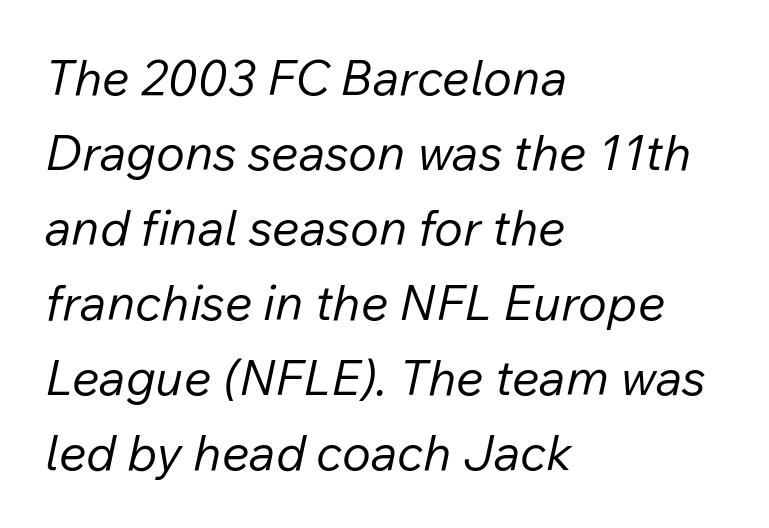
Q: Is the text bold? A: No.
Q: Is the text italic (slanted)? A: Yes, it leans right by about 12 degrees.
Q: Is the text underlined? A: No.
Q: How is the paragraph aligned? A: Left-aligned.
Q: Is the spacing between letters normal or unusually wide? A: Normal.
Q: Is the spacing between lines tight, normal or loose? A: Normal.
Q: Width (condensed, normal, or wide)? A: Normal.
Q: Stroke contrast? A: Low.
Q: x-height? A: Medium.
Q: Monospaced? A: No.
